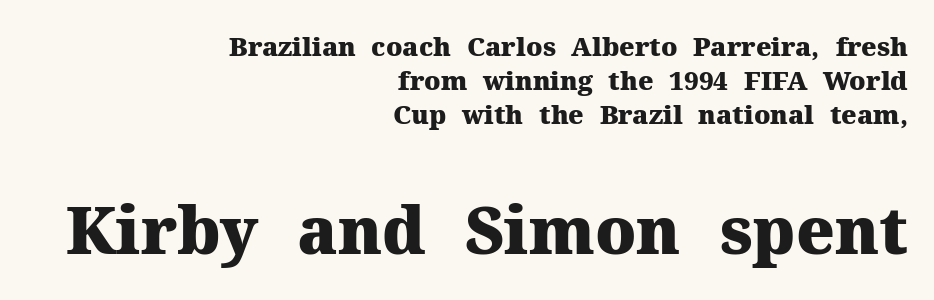
Q: Is the text bold? A: Yes.
Q: Is the text italic (slanted)? A: No, it is upright.
Q: Is the typeface a serif or a sans-serif typeface? A: Serif.
Q: Is the text underlined? A: No.
Q: How is the paragraph aligned? A: Right-aligned.
Q: Is the spacing between letters normal or unusually wide? A: Normal.
Q: Is the spacing between lines tight, normal or loose? A: Normal.
Q: Which block of text is set in a larger size, the first (top) or the second (bottom)? A: The second (bottom) one.
Q: Width (condensed, normal, or wide)? A: Normal.
Q: Stroke contrast? A: Medium.
Q: x-height? A: Medium.
Q: Monospaced? A: No.
